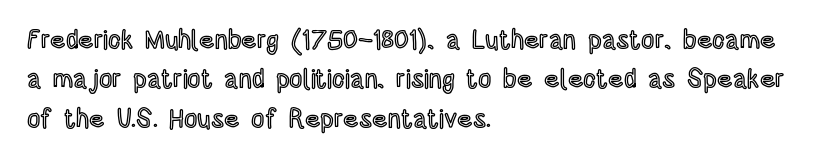
{"italic": "no", "underline": "no", "align": "left", "line_spacing": "normal", "line_spacing_ratio": 1.51, "letter_spacing": "normal", "letter_spacing_em": 0.0, "glyph_px": 26}
